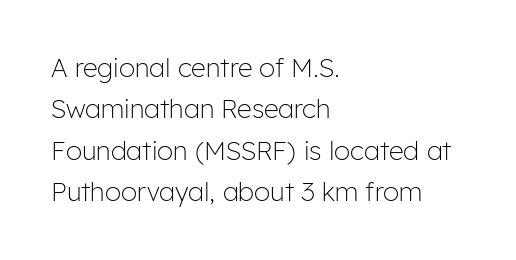
Each stroke keeps to a modest, everyday thickness or less. Whoever set this chose a conventional vertical rhythm. Caption: multi-line text, flush left, ragged right. Underlining? Definitely not there.
